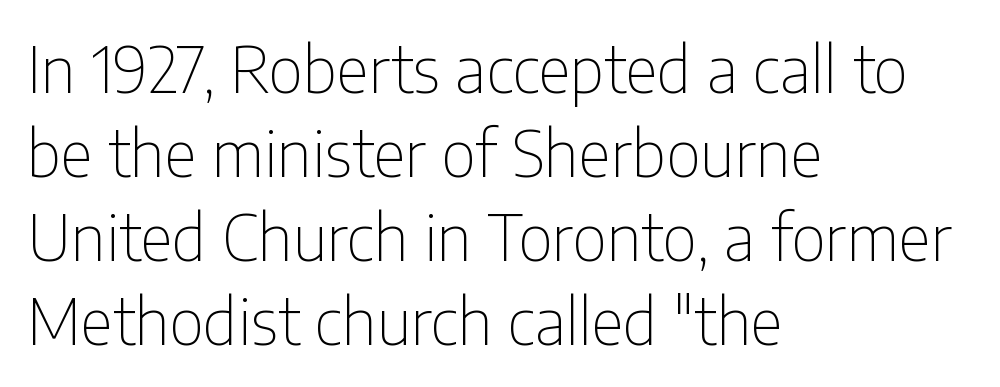
{"serif": "no", "italic": "no", "bold": "no", "weight": "thin", "width": "condensed", "stroke_contrast": "low", "x_height": "medium", "monospaced": "no", "underline": "no", "align": "left", "line_spacing": "normal", "line_spacing_ratio": 1.31, "letter_spacing": "normal", "letter_spacing_em": 0.0, "glyph_px": 64}
